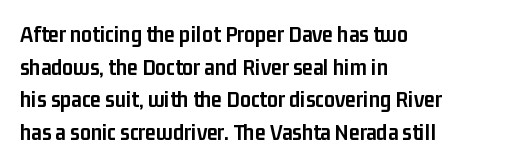
The rendering uses a moderate line-height, typical for paragraphs. The typography opts for an upright posture over an oblique one. Each word holds together tightly as a unit, with standard inter-letter gaps. Left-aligned paragraph, ragged on the right. The sample has been set heavy, in full bold. The string is rendered with underlining switched off.
